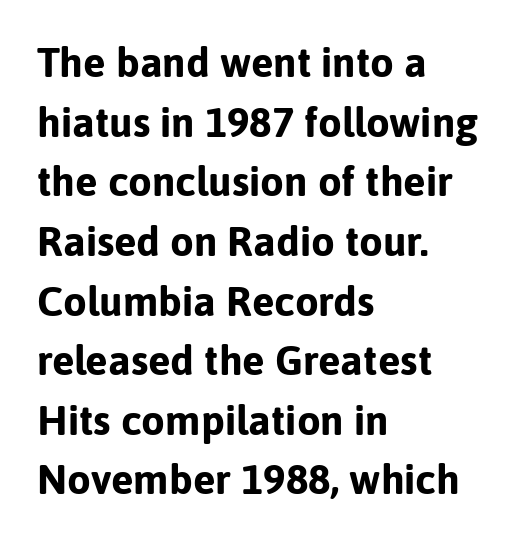
Q: Is the text bold? A: Yes.
Q: Is the text italic (slanted)? A: No, it is upright.
Q: Is the typeface a serif or a sans-serif typeface? A: Sans-serif.
Q: Is the text underlined? A: No.
Q: How is the paragraph aligned? A: Left-aligned.
Q: Is the spacing between letters normal or unusually wide? A: Normal.
Q: Is the spacing between lines tight, normal or loose? A: Normal.
Q: Width (condensed, normal, or wide)? A: Normal.
Q: Stroke contrast? A: Low.
Q: x-height? A: Medium.
Q: Monospaced? A: No.
